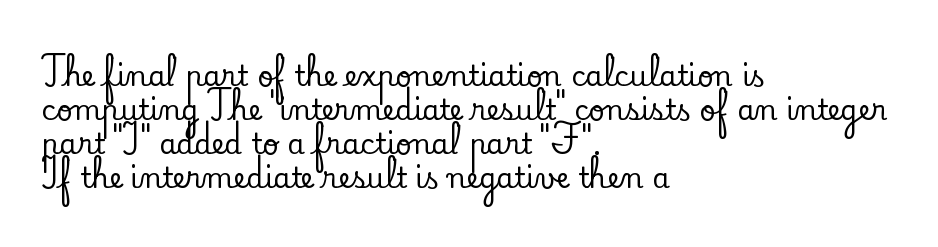
The image shows 28 px serif type, upright; set left-aligned, line spacing 1.21x, normal letter spacing, not underlined; low stroke contrast and a small x-height.
